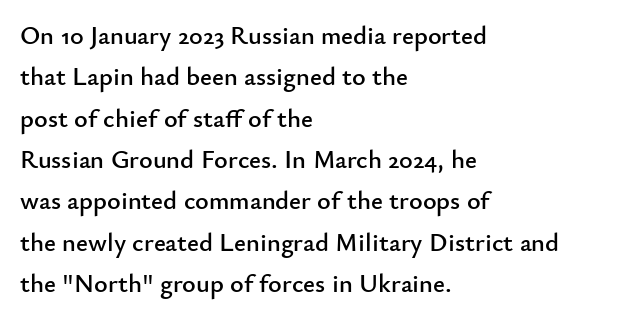
{"italic": "no", "underline": "no", "align": "left", "line_spacing": "normal", "line_spacing_ratio": 1.59, "letter_spacing": "normal", "letter_spacing_em": 0.0, "glyph_px": 26}
